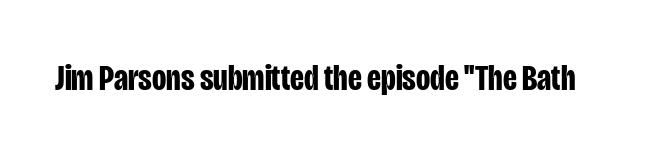
The image shows 37 px bold, condensed sans-serif type, upright; set normal letter spacing, not underlined; low stroke contrast and a large x-height.
